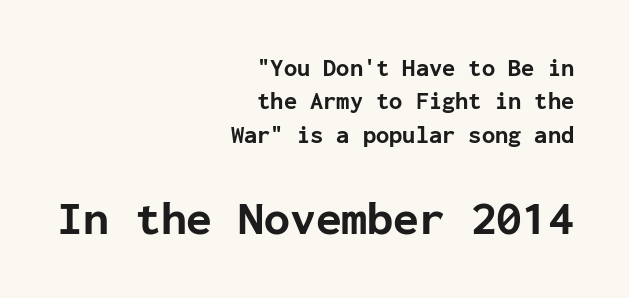
{"serif": "no", "italic": "no", "bold": "yes", "weight": "bold", "width": "normal", "stroke_contrast": "low", "x_height": "medium", "monospaced": "yes", "underline": "no", "align": "right", "line_spacing": "normal", "line_spacing_ratio": 1.39, "letter_spacing": "normal", "letter_spacing_em": 0.0, "larger_block": "second", "size_ratio": 1.96, "glyph_px": 47}
